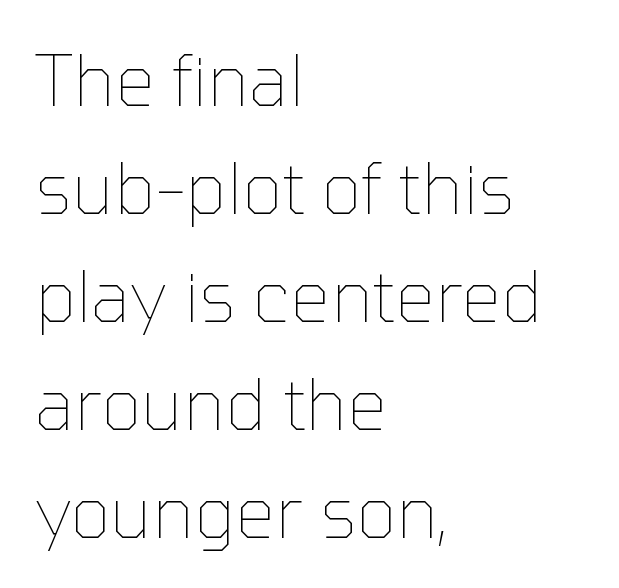
The image shows 71 px thin type, upright; set left-aligned, normal line spacing (1.52x), normal letter spacing, not underlined; low stroke contrast and a medium x-height.
